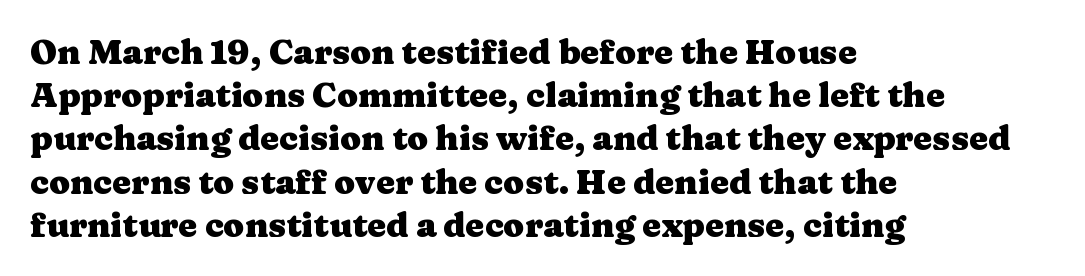
{"serif": "yes", "italic": "no", "bold": "yes", "weight": "heavy", "width": "wide", "stroke_contrast": "medium", "x_height": "medium", "monospaced": "no", "underline": "no", "align": "left", "line_spacing": "normal", "line_spacing_ratio": 1.27, "letter_spacing": "normal", "letter_spacing_em": 0.0, "glyph_px": 34}
